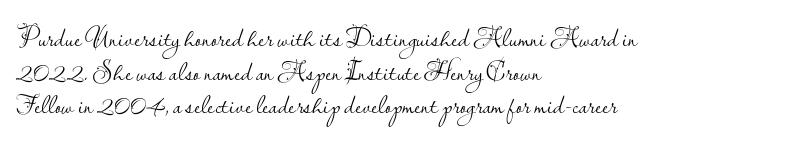
The image shows 27 px text type; set left-aligned, normal line spacing (1.25x), normal letter spacing, not underlined.
